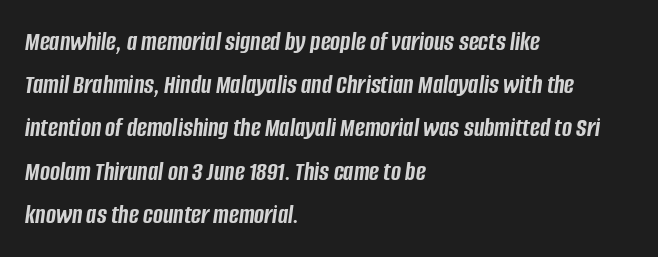
{"italic": "yes", "lean": "right", "slant_degrees": 8, "bold": "yes", "underline": "no", "align": "left", "line_spacing": "normal", "line_spacing_ratio": 1.6, "letter_spacing": "normal", "letter_spacing_em": 0.0, "glyph_px": 27}
